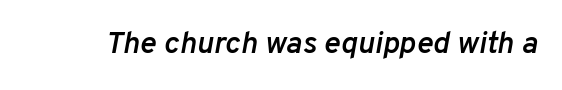
Q: Is the text bold? A: Semi-bold.
Q: Is the text italic (slanted)? A: Yes, it leans right by about 10 degrees.
Q: Is the text underlined? A: No.
Q: Is the spacing between letters normal or unusually wide? A: Normal.
Q: Width (condensed, normal, or wide)? A: Normal.
Q: Stroke contrast? A: Low.
Q: x-height? A: Medium.
Q: Monospaced? A: No.
